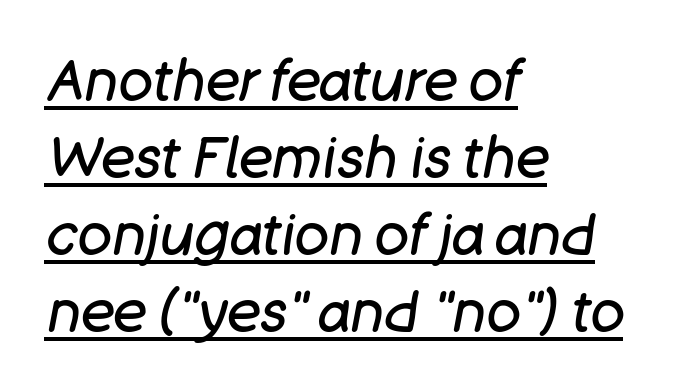
{"italic": "yes", "lean": "right", "slant_degrees": 11, "bold": "no", "weight": "regular", "width": "normal", "stroke_contrast": "low", "x_height": "large", "monospaced": "no", "underline": "yes", "align": "left", "line_spacing": "normal", "line_spacing_ratio": 1.35, "letter_spacing": "normal", "letter_spacing_em": 0.0, "glyph_px": 57}
